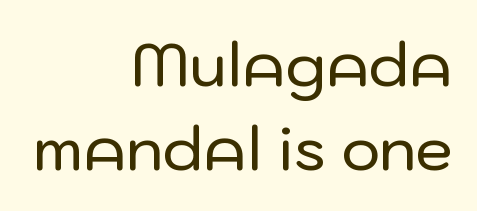
Q: Is the text italic (slanted)? A: No, it is upright.
Q: Is the typeface a serif or a sans-serif typeface? A: Sans-serif.
Q: Is the text underlined? A: No.
Q: How is the paragraph aligned? A: Right-aligned.
Q: Is the spacing between letters normal or unusually wide? A: Normal.
Q: Is the spacing between lines tight, normal or loose? A: Normal.
Q: Width (condensed, normal, or wide)? A: Normal.
Q: Stroke contrast? A: Low.
Q: x-height? A: Medium.
Q: Monospaced? A: No.
